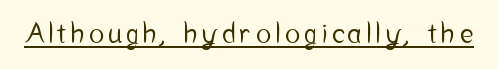
Varying glyph widths throughout — classic text-font behaviour. The lettering holds an erect, upright posture throughout. Does a line run under the words? Yes, clearly. Does the type have serifs? No, each stem ends abruptly.
